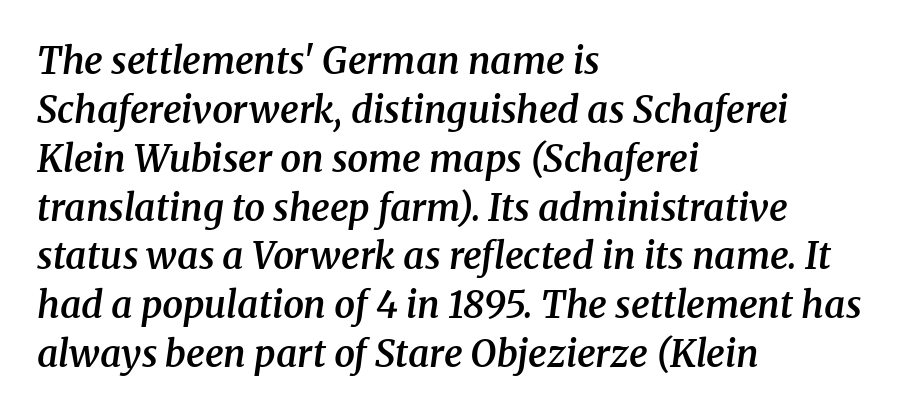
The image shows 37 px semibold serif type, italic (leaning right); set left-aligned, normal line spacing (1.32x), normal letter spacing, not underlined; medium stroke contrast and a medium x-height.
